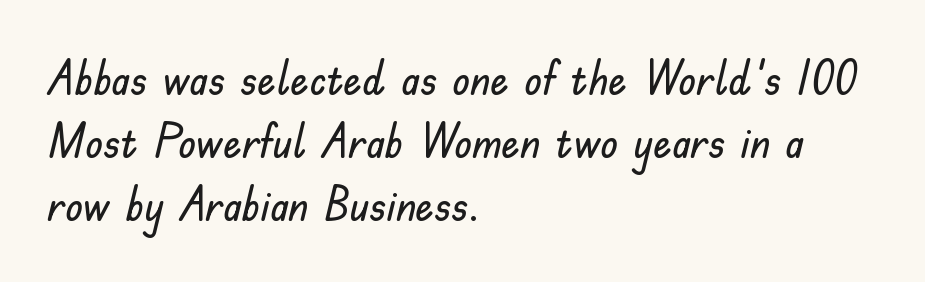
{"serif": "no", "width": "normal", "stroke_contrast": "low", "x_height": "small", "monospaced": "no", "underline": "no", "align": "left", "line_spacing": "normal", "line_spacing_ratio": 1.37, "letter_spacing": "normal", "letter_spacing_em": 0.0, "glyph_px": 46}
